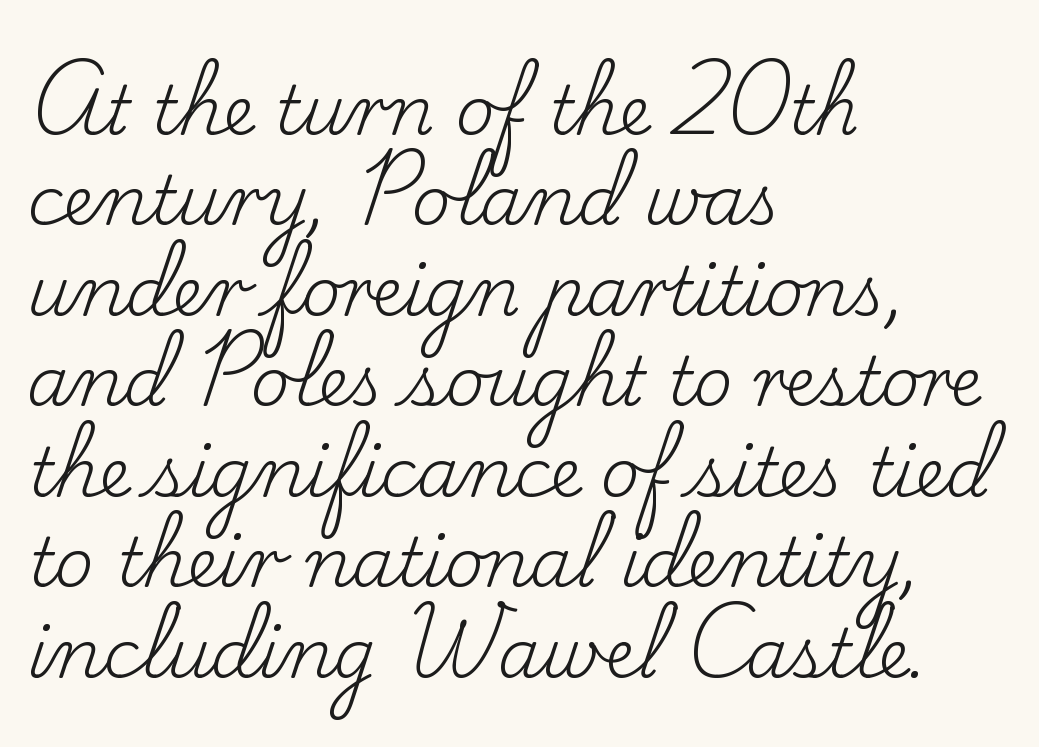
Q: Is the text bold? A: No.
Q: Is the text italic (slanted)? A: Yes.
Q: Is the typeface a serif or a sans-serif typeface? A: Serif.
Q: Is the text underlined? A: No.
Q: How is the paragraph aligned? A: Left-aligned.
Q: Is the spacing between letters normal or unusually wide? A: Normal.
Q: Is the spacing between lines tight, normal or loose? A: Normal.
Q: Width (condensed, normal, or wide)? A: Normal.
Q: Stroke contrast? A: Low.
Q: x-height? A: Small.
Q: Monospaced? A: No.
